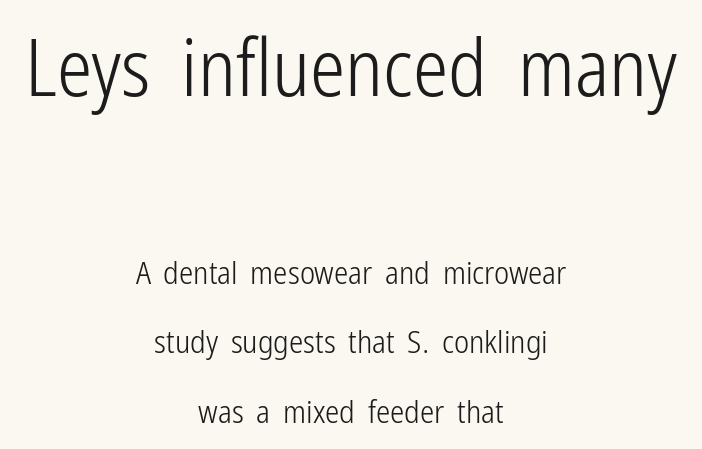
In terms of letterform style, serifs are entirely absent. The lines are spread far apart with generous leading. Do the characters align in a grid? No, the font is proportional. The face used here appears at its bigger size in the upper chunk. In CSS terms this would be text-align: center.
